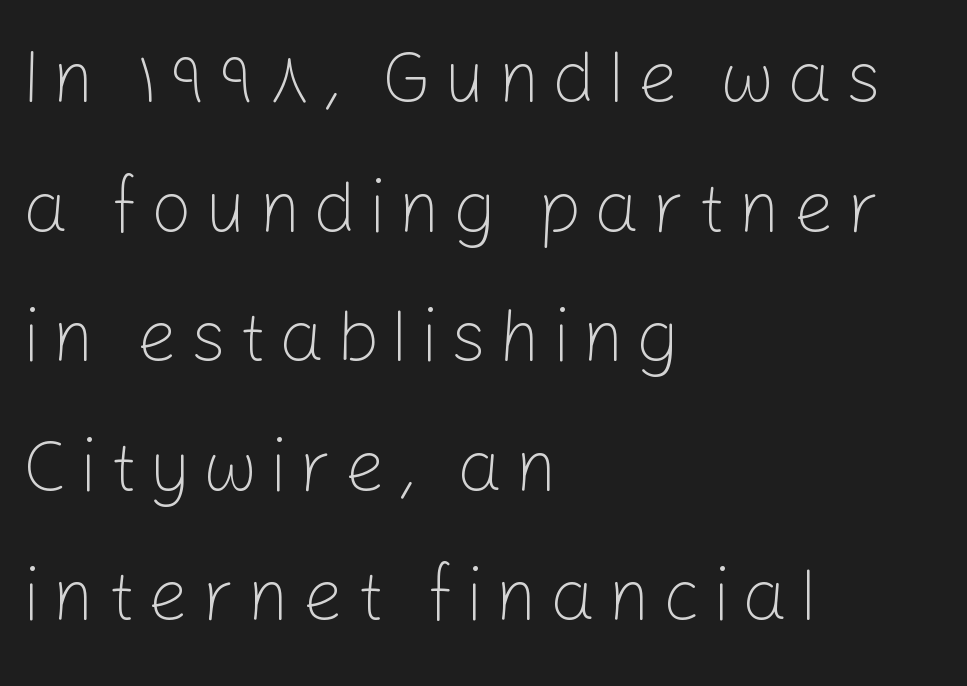
The image shows 72 px light sans-serif type, upright; set left-aligned, line spacing 1.8x, not underlined; low stroke contrast and a medium x-height.
